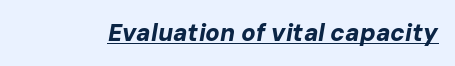
{"italic": "yes", "lean": "right", "slant_degrees": 10, "bold": "yes", "underline": "yes", "letter_spacing": "normal", "letter_spacing_em": 0.0, "glyph_px": 24}
